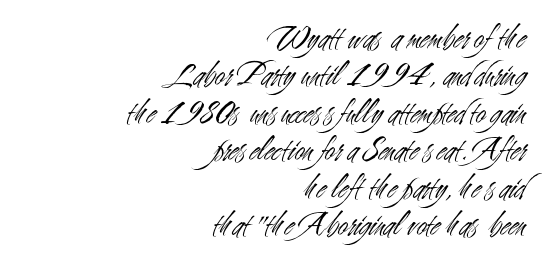
Summary of vertical rhythm: compact, with narrow interline spacing. The text block is weighted toward the right margin, trailing off unevenly leftward. The weight would be labelled regular, book, light, or lighter still. Check under the words: just untouched page. These lines are rendered in a variable-pitch font.
